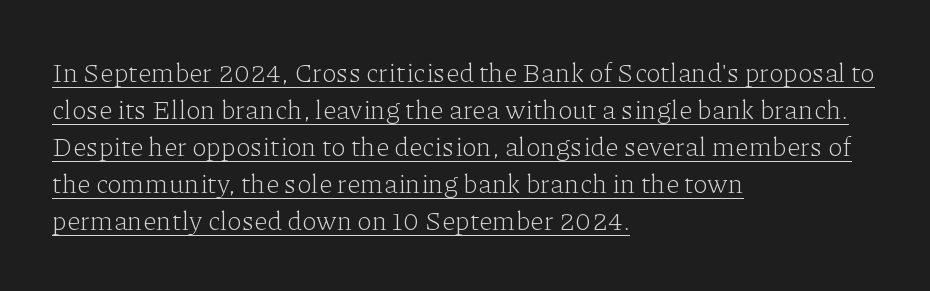
Weight: not bold — regular or lighter. There is no visible air inserted between adjacent glyphs. Typeset ragged right — the left edge is the straight one. This sample carries an underscore along the baseline area.
